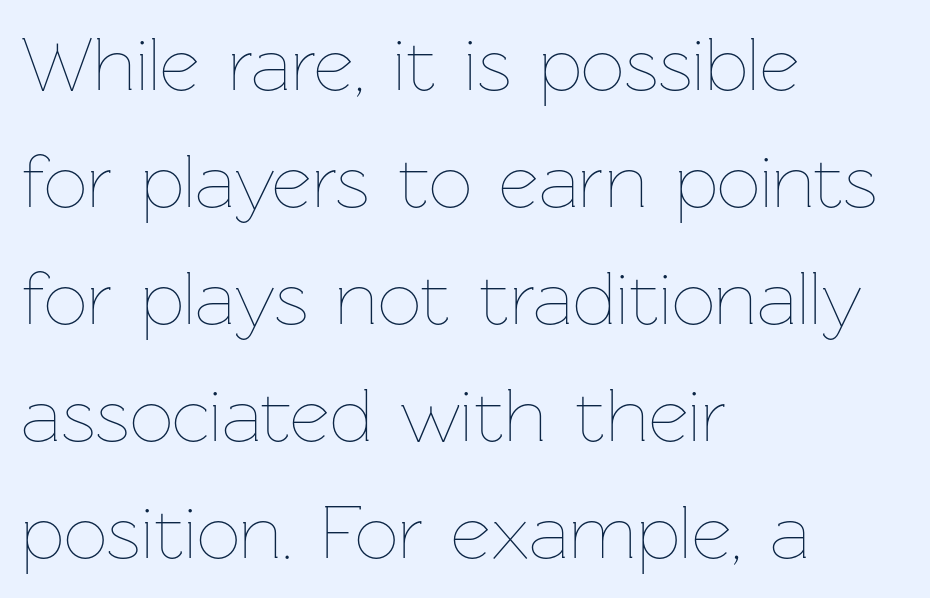
{"italic": "no", "bold": "no", "weight": "thin", "width": "normal", "stroke_contrast": "low", "x_height": "medium", "monospaced": "no", "underline": "no", "align": "left", "line_spacing": "normal", "line_spacing_ratio": 1.52, "letter_spacing": "normal", "letter_spacing_em": 0.0, "glyph_px": 77}
